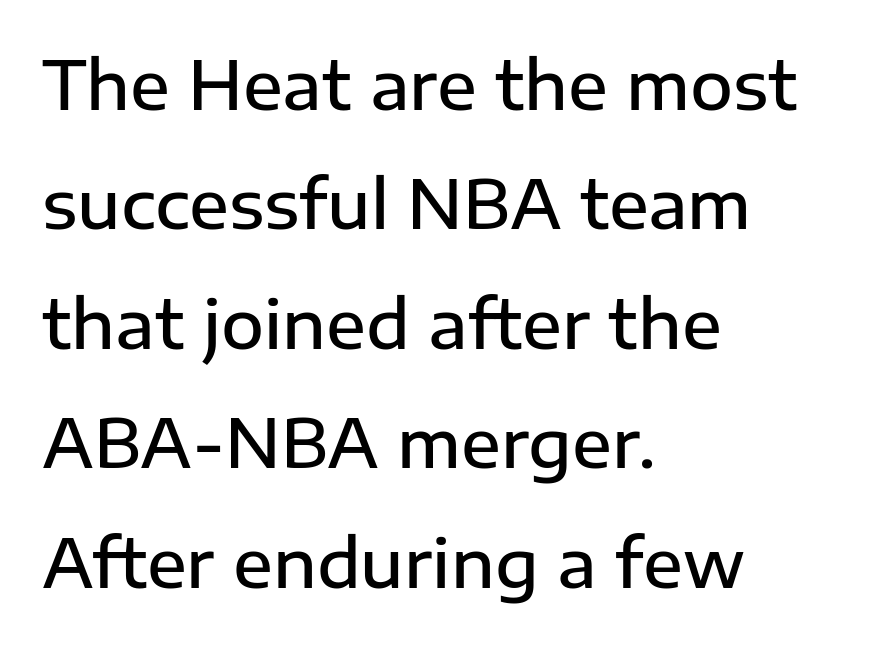
{"serif": "no", "italic": "no", "bold": "semi", "weight": "semibold", "width": "normal", "stroke_contrast": "low", "x_height": "medium", "monospaced": "no", "underline": "no", "align": "left", "line_spacing_ratio": 1.81, "letter_spacing": "normal", "letter_spacing_em": 0.0, "glyph_px": 66}
